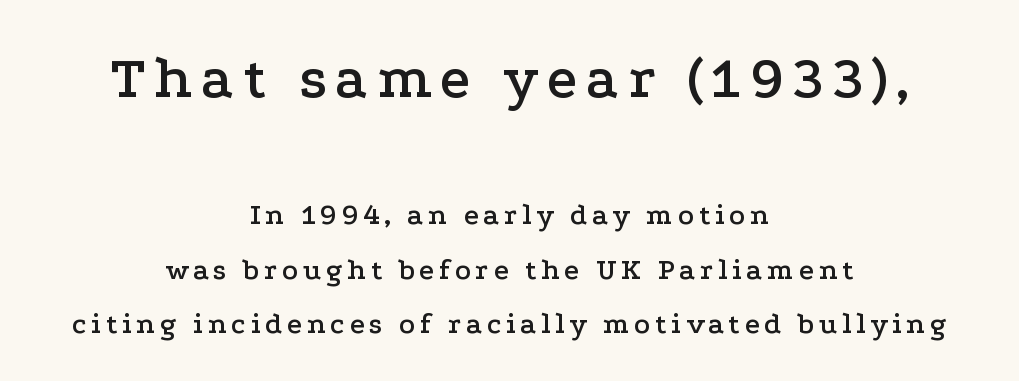
The image shows 60 px wide serif type, upright; set centered, line spacing 1.82x, not underlined; the first (top) block is 2.0x larger; low stroke contrast and a medium x-height.
